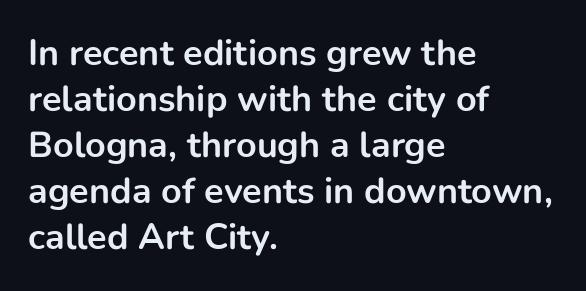
The image shows 36 px bold sans-serif type, upright; set left-aligned, normal line spacing (1.28x), normal letter spacing, not underlined; low stroke contrast and a medium x-height.
